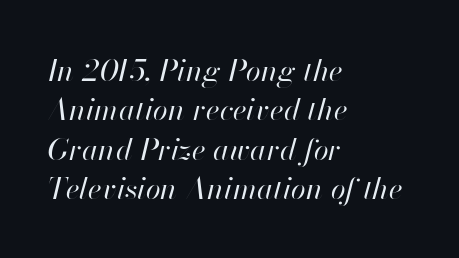
This rendering features lettering with no underline. Which margin do the lines hug? The left one — the right edge is uneven. Caption: face not bold, strokes unweighted. You could not count columns in this text — the font is proportionally spaced.
